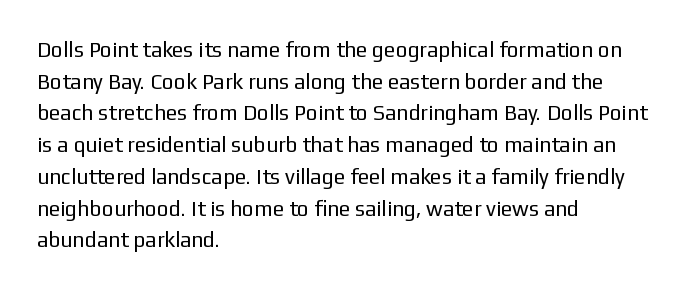
Q: Is the text bold? A: No.
Q: Is the text italic (slanted)? A: No, it is upright.
Q: Is the text underlined? A: No.
Q: How is the paragraph aligned? A: Left-aligned.
Q: Is the spacing between letters normal or unusually wide? A: Normal.
Q: Is the spacing between lines tight, normal or loose? A: Normal.
